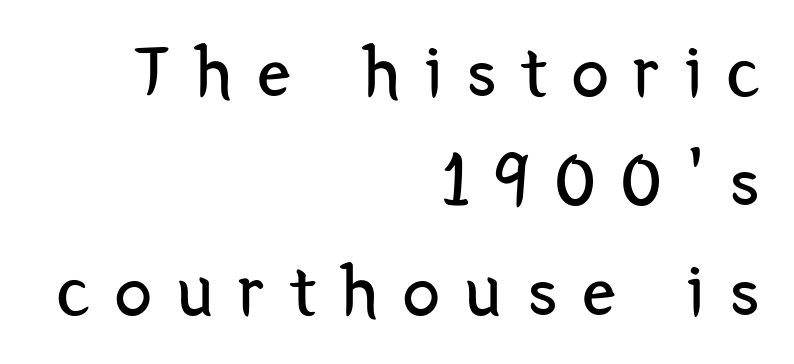
The image shows 75 px regular-weight, condensed sans-serif type, upright; set right-aligned, normal line spacing (1.46x), unusually wide letter spacing (+0.33 em), not underlined; low stroke contrast and a medium x-height.
